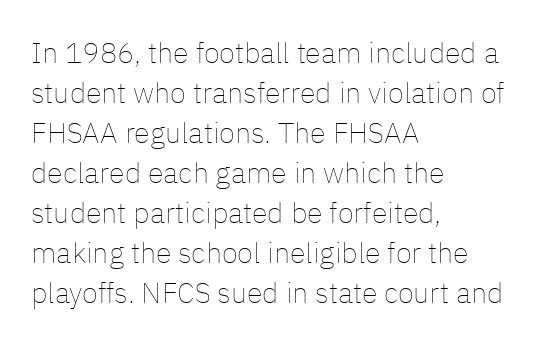
The image shows 29 px thin type, upright; set left-aligned, normal line spacing (1.38x), normal letter spacing, not underlined; low stroke contrast and a medium x-height.
